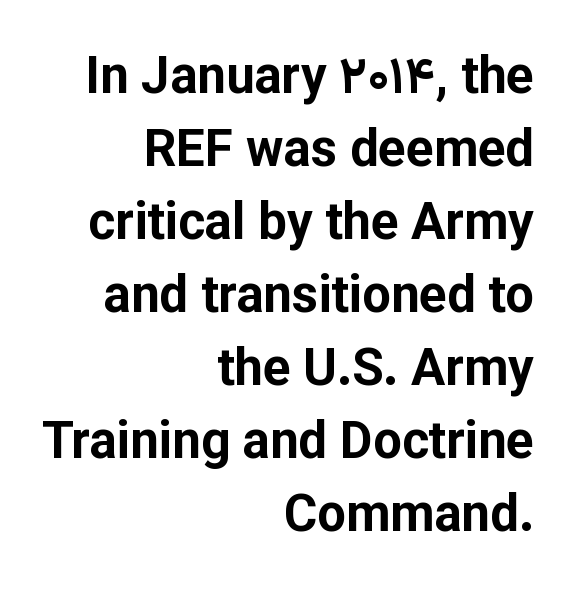
The image shows 51 px bold sans-serif type, upright; set right-aligned, normal line spacing (1.43x), normal letter spacing, not underlined; low stroke contrast and a medium x-height.
